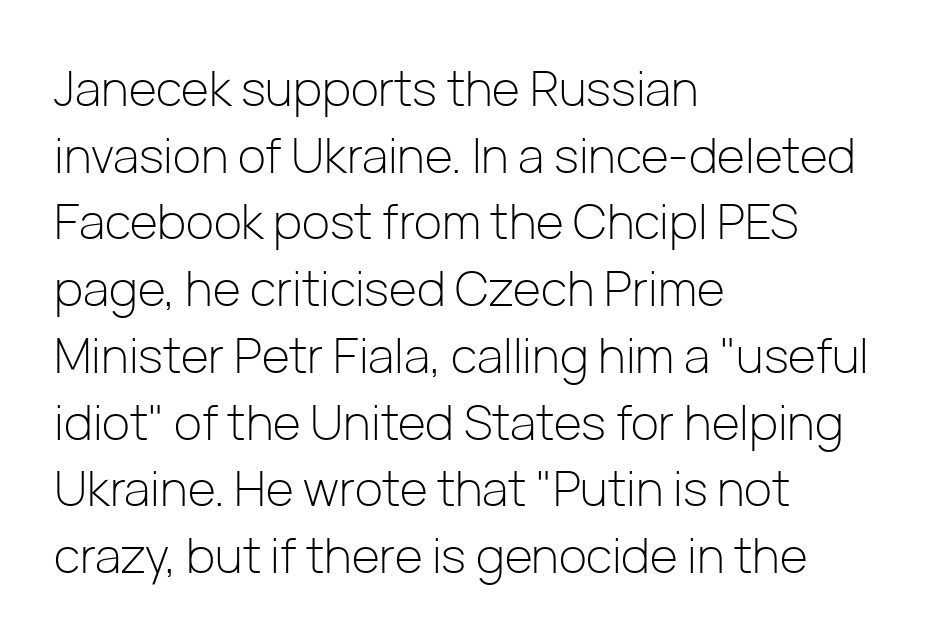
Examine the stroke ends and you'll find no serifs. Notice how the stems are strictly vertical — no italics here. The zone under the glyphs is completely vacant. The strokes are not fattened; the text isn't bold. The rendering anchors every line to the left-hand side.
